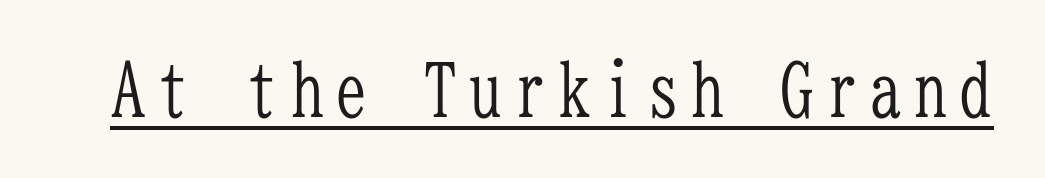
Is this a fixed-width face? Yes — each glyph sits in an identical cell. To sum up the face: it has serifs. The specimen reads as upright at a glance. A continuous stroke trails under the words, as in a hyperlink. Stroke thickness stays within the range of a standard reading face or lighter.
